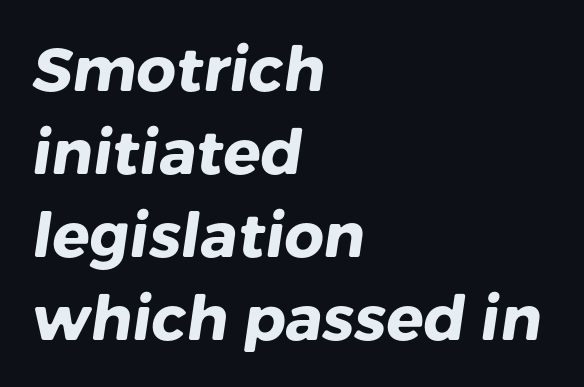
The image shows 62 px heavy sans-serif type; set left-aligned, normal line spacing (1.34x), normal letter spacing, not underlined; low stroke contrast and a medium x-height.
